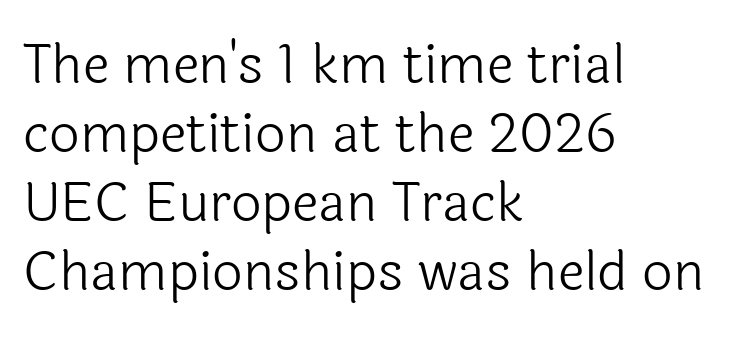
{"serif": "no", "italic": "no", "bold": "no", "weight": "light", "width": "normal", "x_height": "medium", "monospaced": "no", "underline": "no", "align": "left", "line_spacing": "normal", "line_spacing_ratio": 1.28, "letter_spacing": "normal", "letter_spacing_em": 0.0, "glyph_px": 54}
